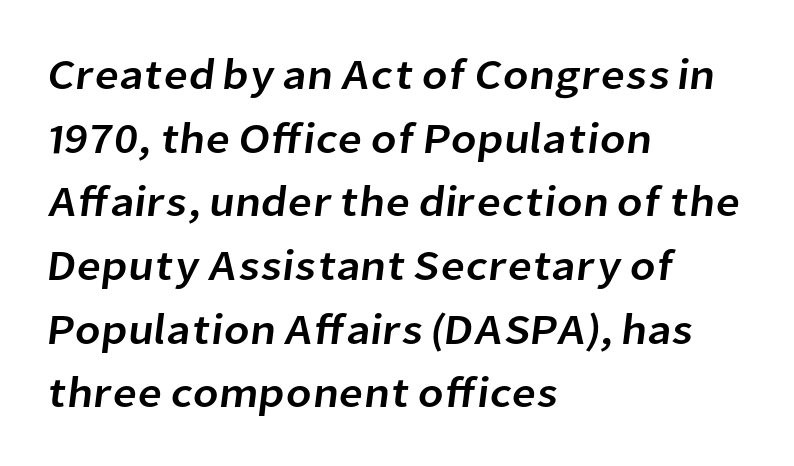
{"serif": "no", "width": "normal", "stroke_contrast": "low", "x_height": "medium", "monospaced": "no", "underline": "no", "align": "left", "line_spacing": "normal", "line_spacing_ratio": 1.48, "letter_spacing": "normal", "letter_spacing_em": 0.0, "glyph_px": 43}
